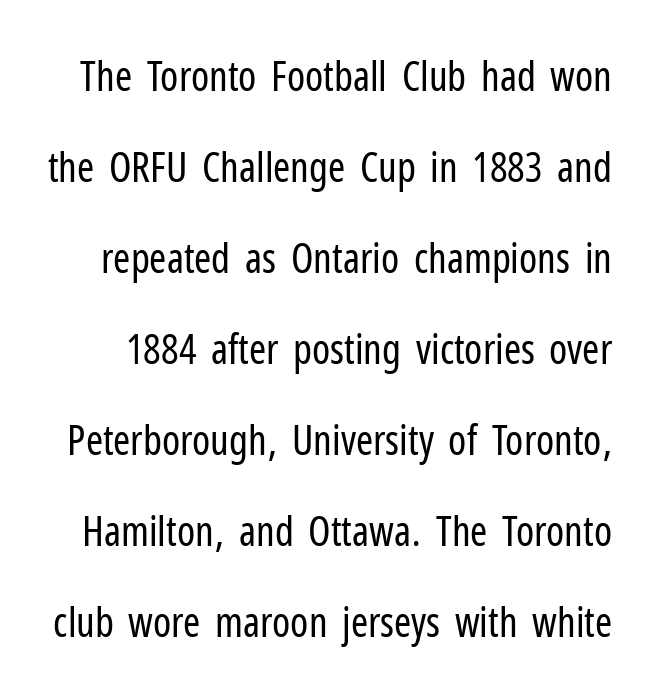
{"serif": "no", "italic": "no", "bold": "no", "weight": "regular", "width": "condensed", "stroke_contrast": "low", "x_height": "medium", "monospaced": "no", "underline": "no", "line_spacing": "loose", "line_spacing_ratio": 2.22, "letter_spacing": "normal", "letter_spacing_em": 0.0, "glyph_px": 41}
